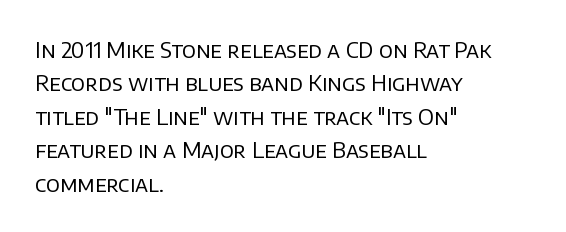
Q: Is the text bold? A: No.
Q: Is the text italic (slanted)? A: No, it is upright.
Q: Is the text underlined? A: No.
Q: How is the paragraph aligned? A: Left-aligned.
Q: Is the spacing between letters normal or unusually wide? A: Normal.
Q: Is the spacing between lines tight, normal or loose? A: Normal.
